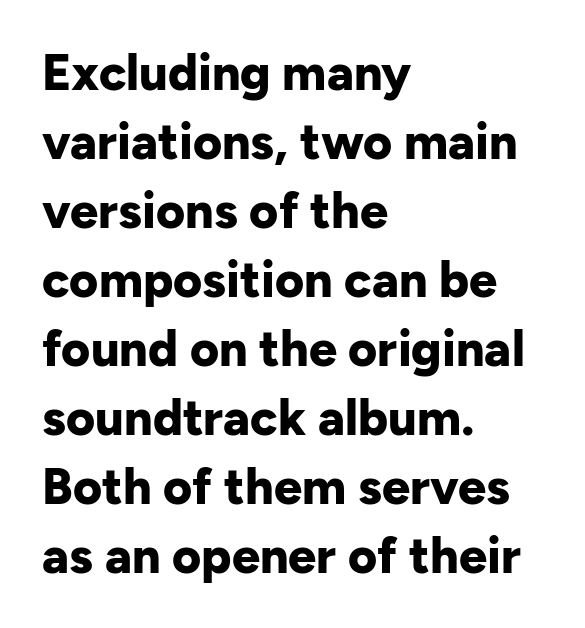
{"serif": "no", "italic": "no", "bold": "yes", "weight": "bold", "width": "normal", "stroke_contrast": "low", "x_height": "medium", "monospaced": "no", "underline": "no", "align": "left", "line_spacing": "normal", "line_spacing_ratio": 1.38, "letter_spacing": "normal", "letter_spacing_em": 0.0, "glyph_px": 50}
